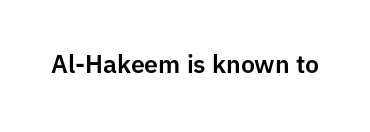
The image shows 25 px text type, upright; set normal letter spacing, not underlined.
